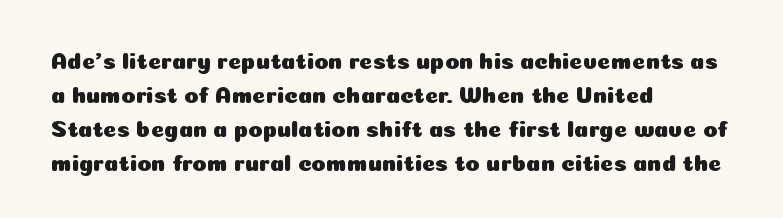
Clear beneath every line of the passage. Notice how descenders clear the ascenders below comfortably — that's standard leading. In terms of letterspacing, this is plain default setting. The lettering stays uniformly vertical, giving the passage a roman look. The lines in this sample share a left origin and differ only in where they stop.
